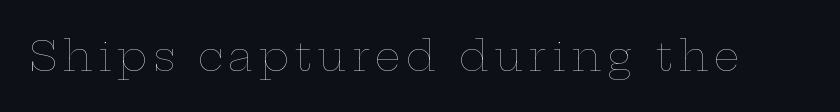
The image shows 41 px thin, wide type, upright; set not underlined; low stroke contrast and a medium x-height.
